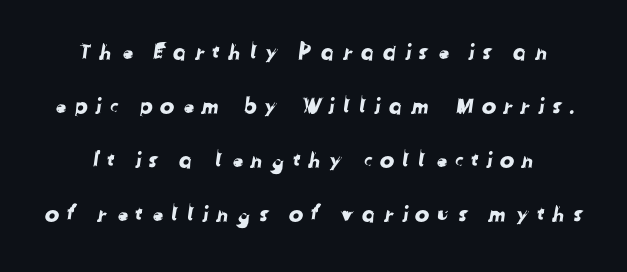
The image shows 22 px text type; set loose line spacing (2.46x), unusually wide letter spacing (+0.3 em), not underlined.
